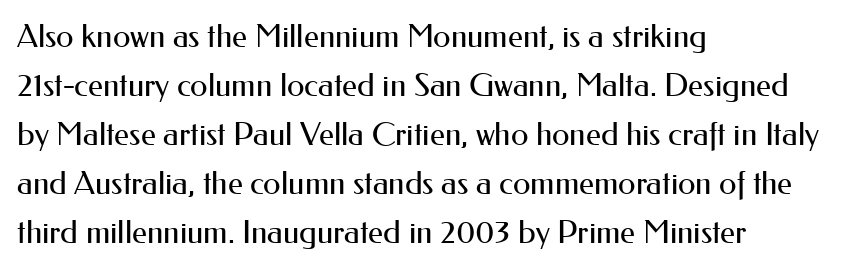
Q: Is the text bold? A: No.
Q: Is the text italic (slanted)? A: No, it is upright.
Q: Is the typeface a serif or a sans-serif typeface? A: Sans-serif.
Q: Is the text underlined? A: No.
Q: How is the paragraph aligned? A: Left-aligned.
Q: Is the spacing between letters normal or unusually wide? A: Normal.
Q: Is the spacing between lines tight, normal or loose? A: Normal.
Q: Width (condensed, normal, or wide)? A: Normal.
Q: Stroke contrast? A: Medium.
Q: x-height? A: Small.
Q: Monospaced? A: No.
